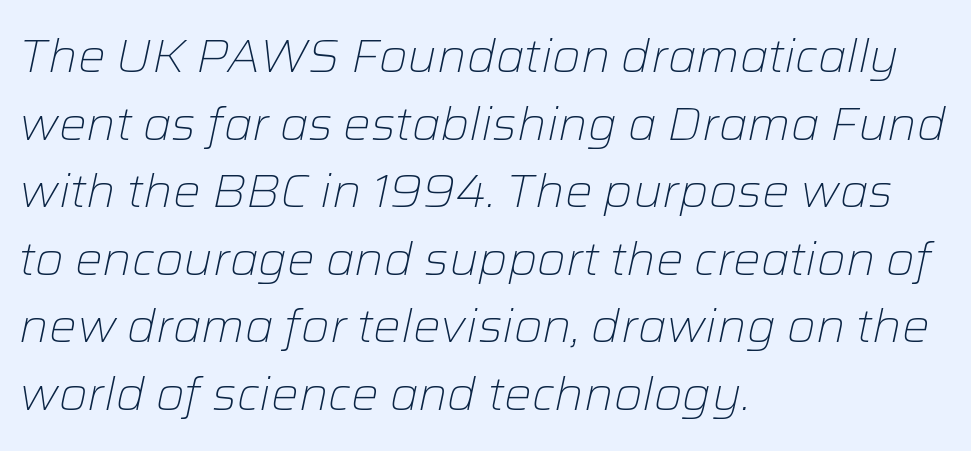
{"italic": "yes", "lean": "right", "slant_degrees": 12, "bold": "no", "weight": "light", "width": "normal", "stroke_contrast": "low", "x_height": "medium", "monospaced": "no", "underline": "no", "align": "left", "line_spacing": "normal", "line_spacing_ratio": 1.47, "letter_spacing": "normal", "letter_spacing_em": 0.0, "glyph_px": 46}
